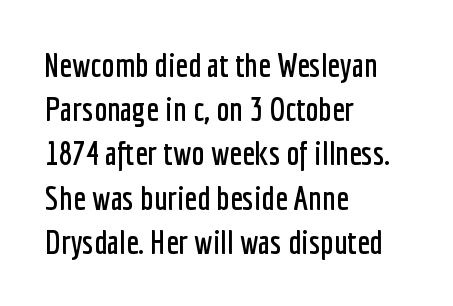
Q: Is the text italic (slanted)? A: No, it is upright.
Q: Is the typeface a serif or a sans-serif typeface? A: Sans-serif.
Q: Is the text underlined? A: No.
Q: How is the paragraph aligned? A: Left-aligned.
Q: Is the spacing between letters normal or unusually wide? A: Normal.
Q: Is the spacing between lines tight, normal or loose? A: Normal.
Q: Width (condensed, normal, or wide)? A: Condensed.
Q: Stroke contrast? A: Low.
Q: x-height? A: Medium.
Q: Monospaced? A: No.
